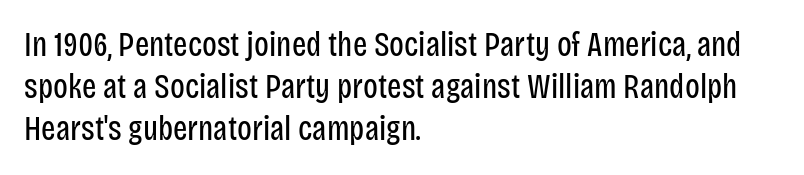
{"serif": "no", "italic": "no", "bold": "no", "weight": "regular", "width": "condensed", "stroke_contrast": "low", "x_height": "large", "monospaced": "no", "underline": "no", "align": "left", "line_spacing_ratio": 1.24, "letter_spacing": "normal", "letter_spacing_em": 0.0, "glyph_px": 34}
